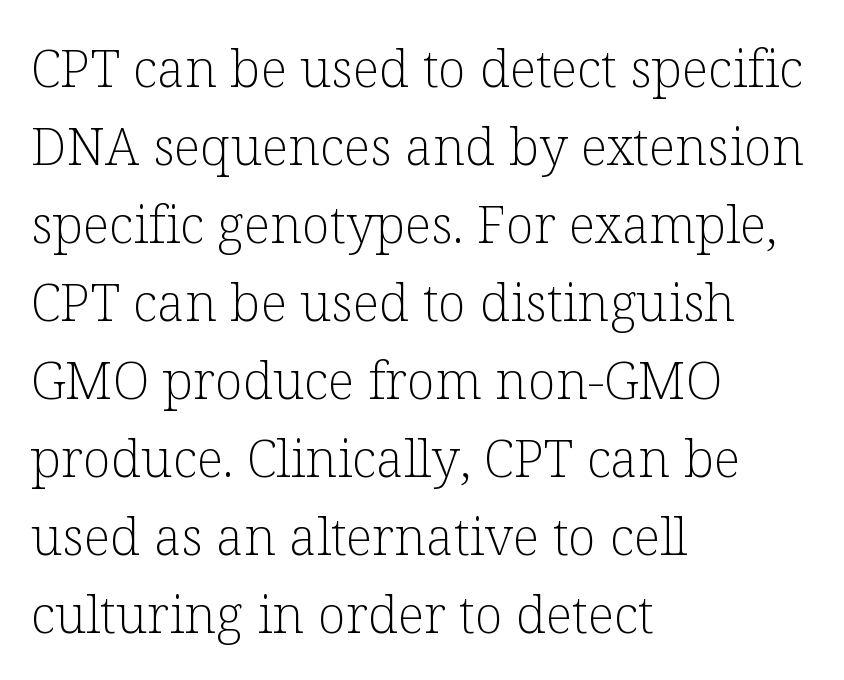
Typeset ragged right — the left edge is the straight one. Varying glyph widths throughout — classic text-font behaviour. The typeface has the unassuming heft of standard copy or less. The rendering uses a moderate line-height, typical for paragraphs.
